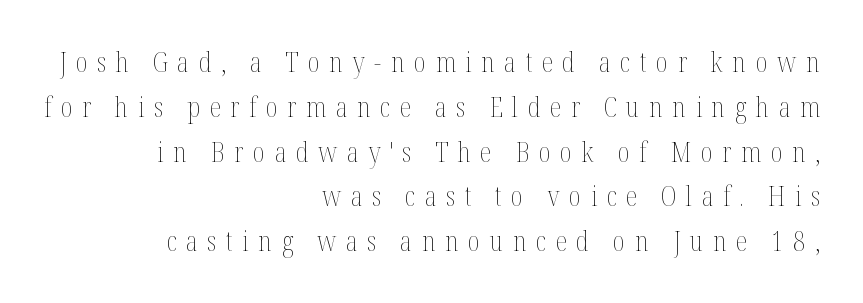
The image shows 27 px text type, upright; set right-aligned, normal line spacing (1.66x), unusually wide letter spacing (+0.35 em), not underlined.
